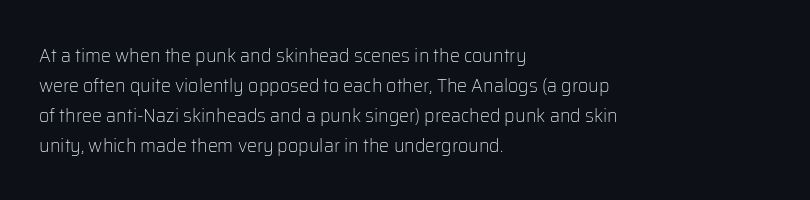
{"italic": "no", "bold": "no", "underline": "no", "align": "left", "line_spacing": "normal", "line_spacing_ratio": 1.5, "letter_spacing": "normal", "letter_spacing_em": 0.0, "glyph_px": 20}
